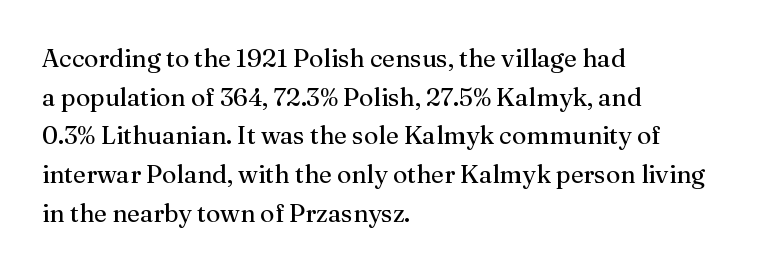
{"italic": "no", "bold": "no", "underline": "no", "align": "left", "line_spacing": "normal", "line_spacing_ratio": 1.55, "letter_spacing": "normal", "letter_spacing_em": 0.0, "glyph_px": 25}
